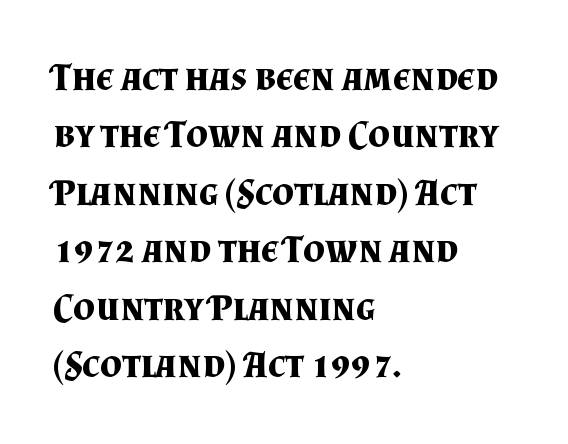
The image shows 38 px bold serif type, upright; set left-aligned, normal line spacing (1.51x), normal letter spacing, not underlined; medium stroke contrast and a small x-height.
